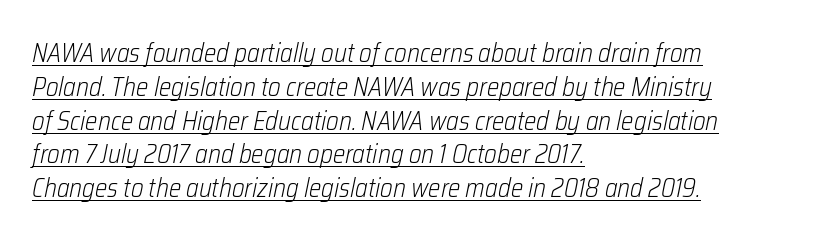
The compositor pushed each line to the left boundary. The font sits on the lighter half of the weight spectrum, regular included. A typesetter would call this zero additional tracking. Each new line begins a customary step beneath the previous one. Notice how the stems are inclined rather than vertical — that's the hallmark of italics. A baseline rule has been typeset under these characters.
